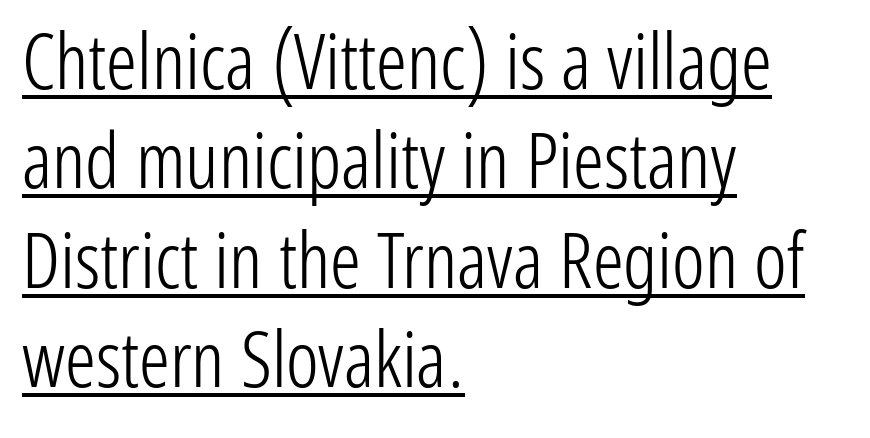
Reading down the column, the eye jumps a familiar distance to each next line. The typesetter has applied underlining to the passage shown. This sample uses plain, unmodified letter spacing. The rag falls on the right side of this text block.
